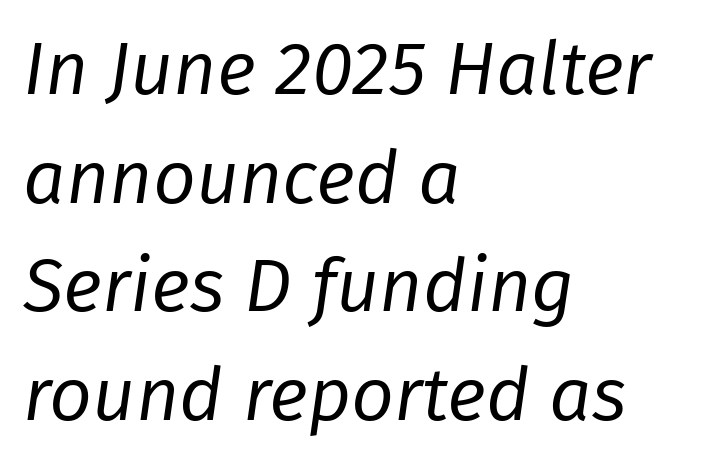
Q: Is the text bold? A: No.
Q: Is the text italic (slanted)? A: Yes, it leans right by about 8 degrees.
Q: Is the text underlined? A: No.
Q: How is the paragraph aligned? A: Left-aligned.
Q: Is the spacing between letters normal or unusually wide? A: Normal.
Q: Is the spacing between lines tight, normal or loose? A: Normal.
Q: Width (condensed, normal, or wide)? A: Normal.
Q: Stroke contrast? A: Low.
Q: x-height? A: Medium.
Q: Monospaced? A: No.
